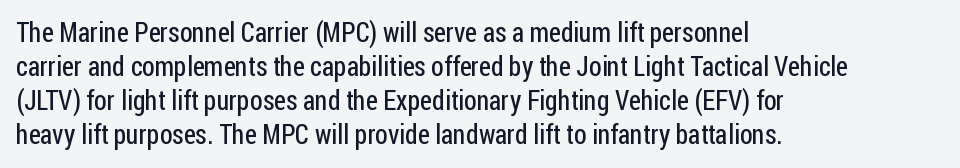
The image shows 27 px text type, upright; set left-aligned, normal line spacing (1.26x), normal letter spacing, not underlined.
